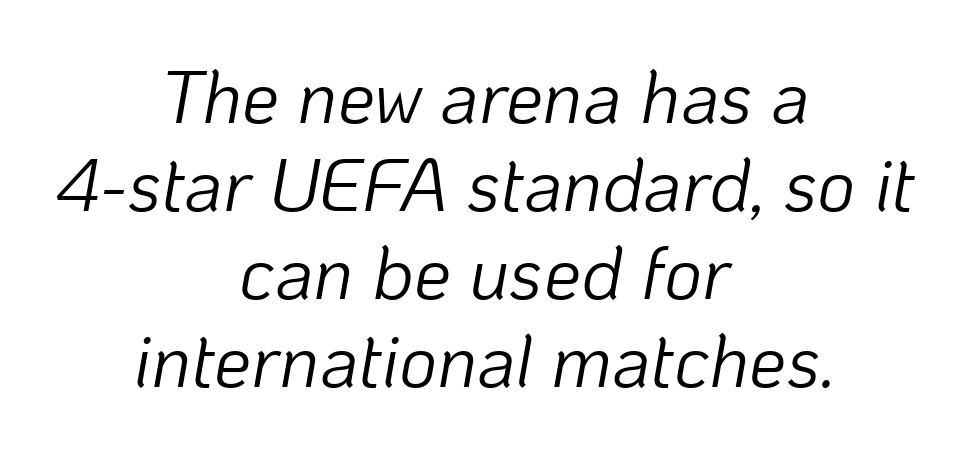
In terms of posture, this sample is oblique. The characters are drawn with everyday or finer stroke widths. The area under the type is left untouched. Words appear dense and cohesive because spacing is normal. Do the characters align in a grid? No, the font is proportional.
